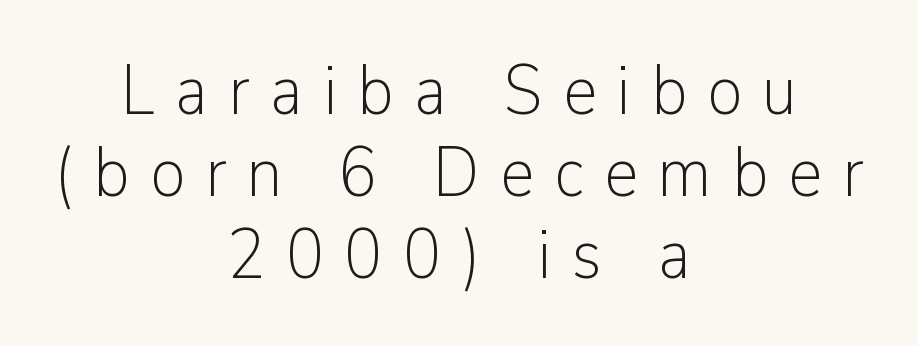
Q: Is the text bold? A: No.
Q: Is the text italic (slanted)? A: No, it is upright.
Q: Is the typeface a serif or a sans-serif typeface? A: Sans-serif.
Q: Is the text underlined? A: No.
Q: How is the paragraph aligned? A: Centered.
Q: Is the spacing between letters normal or unusually wide? A: Unusually wide.
Q: Width (condensed, normal, or wide)? A: Normal.
Q: Stroke contrast? A: Low.
Q: x-height? A: Medium.
Q: Monospaced? A: No.
